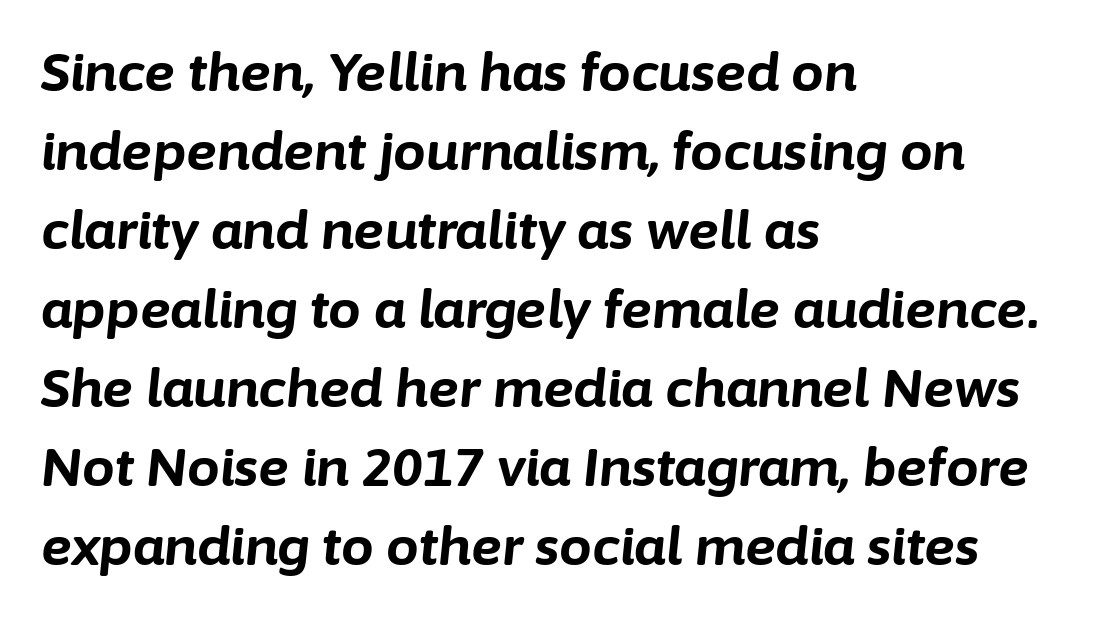
Q: Is the text bold? A: Yes.
Q: Is the text italic (slanted)? A: Yes, it leans right by about 6 degrees.
Q: Is the text underlined? A: No.
Q: How is the paragraph aligned? A: Left-aligned.
Q: Is the spacing between letters normal or unusually wide? A: Normal.
Q: Is the spacing between lines tight, normal or loose? A: Normal.
Q: Width (condensed, normal, or wide)? A: Normal.
Q: Stroke contrast? A: Low.
Q: x-height? A: Medium.
Q: Monospaced? A: No.
